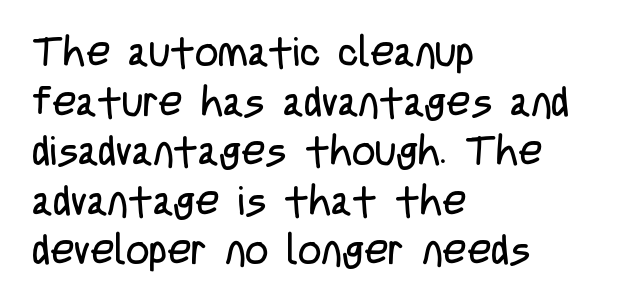
{"serif": "no", "italic": "no", "bold": "no", "weight": "regular", "width": "condensed", "stroke_contrast": "low", "x_height": "large", "monospaced": "no", "underline": "no", "align": "left", "line_spacing_ratio": 1.21, "letter_spacing": "normal", "letter_spacing_em": 0.0, "glyph_px": 41}
